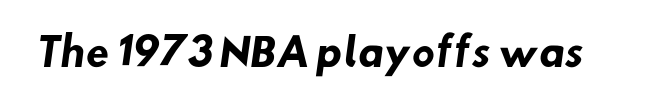
The letters sit at their default tracking, neither squeezed nor spread. Only glyphs here, with clear space below each row. Look at the bottom of the vertical strokes: they stop flat, with no serifs. Every letter is thick-stroked: bold, no question.
